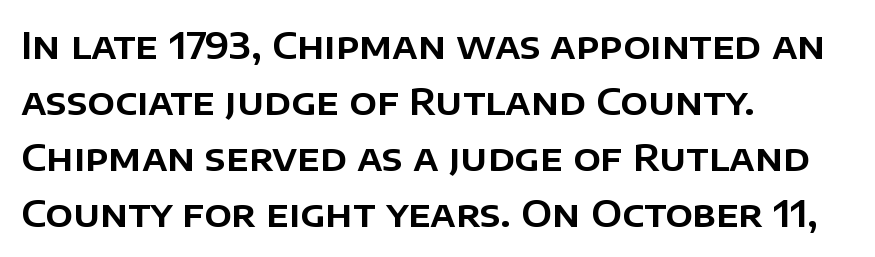
Q: Is the text italic (slanted)? A: No, it is upright.
Q: Is the typeface a serif or a sans-serif typeface? A: Sans-serif.
Q: Is the text underlined? A: No.
Q: How is the paragraph aligned? A: Left-aligned.
Q: Is the spacing between letters normal or unusually wide? A: Normal.
Q: Is the spacing between lines tight, normal or loose? A: Normal.
Q: Width (condensed, normal, or wide)? A: Normal.
Q: Stroke contrast? A: Low.
Q: x-height? A: Large.
Q: Monospaced? A: No.
